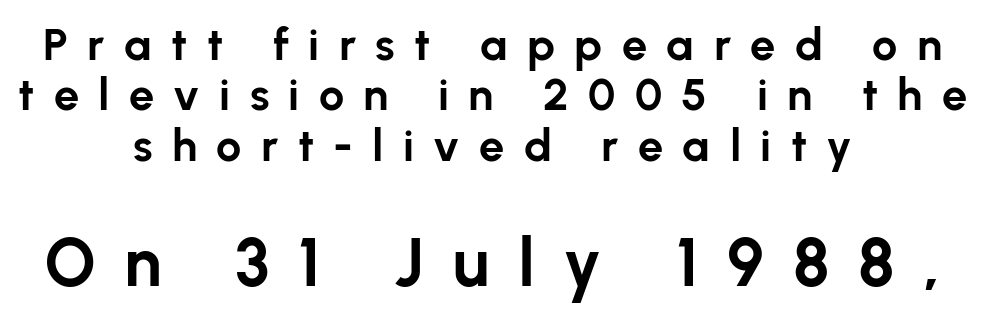
{"serif": "no", "italic": "no", "bold": "yes", "weight": "bold", "width": "normal", "stroke_contrast": "low", "x_height": "medium", "monospaced": "no", "underline": "no", "align": "center", "line_spacing": "tight", "line_spacing_ratio": 1.12, "letter_spacing": "wide", "letter_spacing_em": 0.43, "larger_block": "second", "size_ratio": 1.49, "glyph_px": 67}
